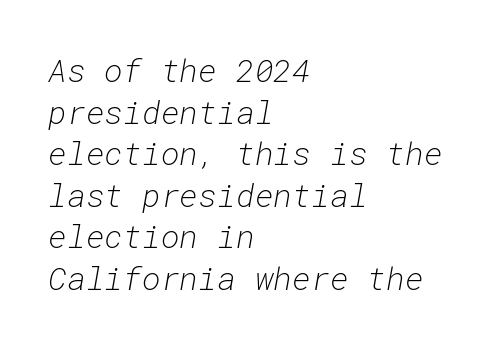
{"italic": "yes", "lean": "right", "slant_degrees": 10, "bold": "no", "weight": "light", "width": "normal", "stroke_contrast": "low", "x_height": "medium", "monospaced": "yes", "underline": "no", "align": "left", "line_spacing": "normal", "line_spacing_ratio": 1.3, "letter_spacing": "normal", "letter_spacing_em": 0.0, "glyph_px": 32}
